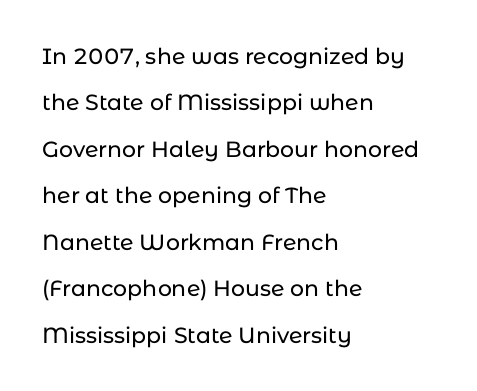
The image shows 22 px text type, upright; set left-aligned, loose line spacing (2.11x), normal letter spacing, not underlined.
